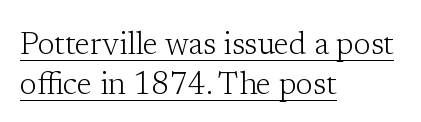
A student would call this left alignment; a typographer would say flush left, rag right. Descenders here cross a horizontal rule under the line. Short note: letters normally spaced. Counters stay open thanks to moderate or lighter strokes.
